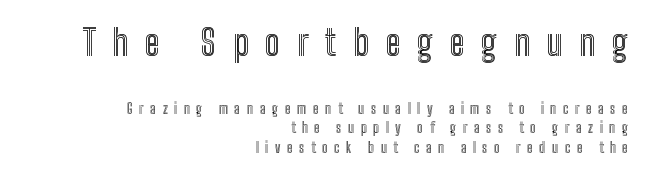
{"italic": "no", "width": "condensed", "x_height": "medium", "monospaced": "no", "underline": "no", "align": "right", "line_spacing": "normal", "line_spacing_ratio": 1.41, "letter_spacing": "wide", "letter_spacing_em": 0.47, "larger_block": "first", "size_ratio": 2.57, "glyph_px": 36}
